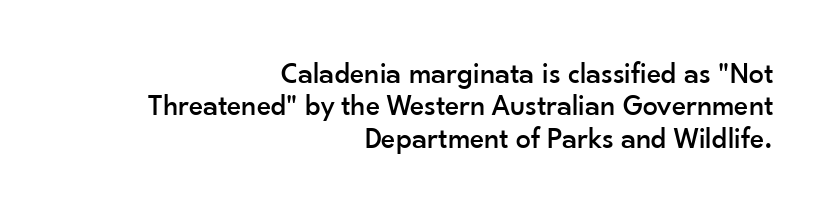
The image shows 30 px sans-serif type, upright; set right-aligned, tight line spacing (1.08x), normal letter spacing, not underlined; low stroke contrast and a small x-height.
